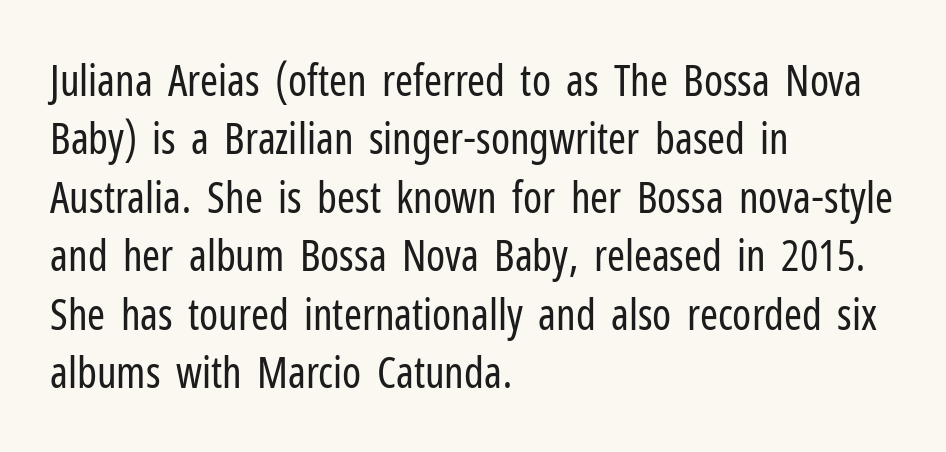
Q: Is the text bold? A: No.
Q: Is the text italic (slanted)? A: No, it is upright.
Q: Is the typeface a serif or a sans-serif typeface? A: Sans-serif.
Q: Is the text underlined? A: No.
Q: How is the paragraph aligned? A: Left-aligned.
Q: Is the spacing between letters normal or unusually wide? A: Normal.
Q: Is the spacing between lines tight, normal or loose? A: Normal.
Q: Width (condensed, normal, or wide)? A: Condensed.
Q: Stroke contrast? A: Low.
Q: x-height? A: Medium.
Q: Monospaced? A: No.
